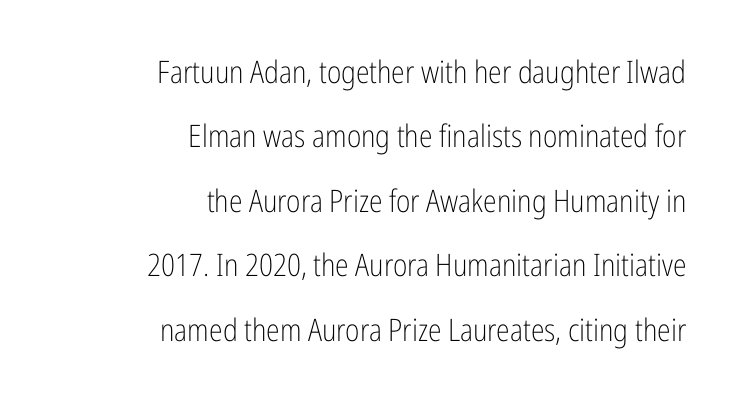
{"serif": "no", "italic": "no", "bold": "no", "weight": "light", "width": "condensed", "stroke_contrast": "low", "x_height": "medium", "monospaced": "no", "underline": "no", "align": "right", "line_spacing": "loose", "line_spacing_ratio": 2.08, "letter_spacing": "normal", "letter_spacing_em": 0.0, "glyph_px": 31}
